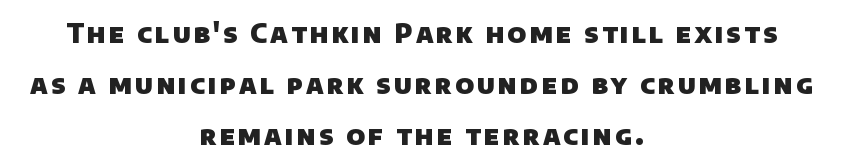
Q: Is the text bold? A: Yes.
Q: Is the text underlined? A: No.
Q: How is the paragraph aligned? A: Centered.
Q: Is the spacing between lines tight, normal or loose? A: Loose.
